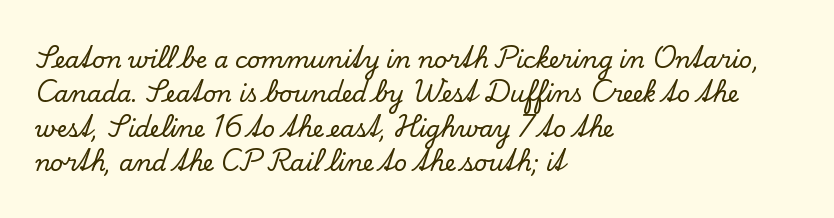
If you drew a ruler down the left edge, every line would touch it. Any mark beneath the type? The region is blank. Vertical spacing — default.
